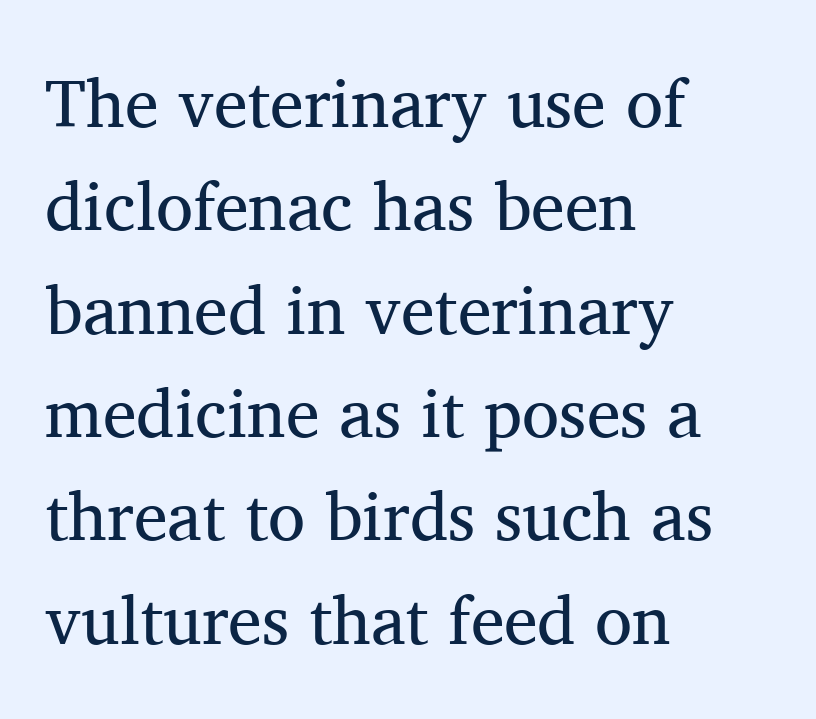
A normal amount of white space separates one row of letters from the next. Line beginnings align vertically; line endings do not. Proportional: the letters do not fall into vertical columns. This rendering leaves character spacing at its baseline value. The specimen omits any rule beneath the text block's lines.
